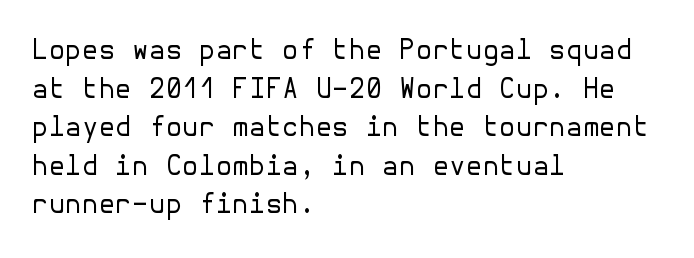
Stroke thickness stays within the range of a standard reading face or lighter. Notice how descenders clear the ascenders below comfortably — that's standard leading. There is no visible air inserted between adjacent glyphs. Casual observation: everything's shoved over to the left. The specimen omits any rule beneath the text block's lines. The letters stand straight up with perfectly vertical stems.
